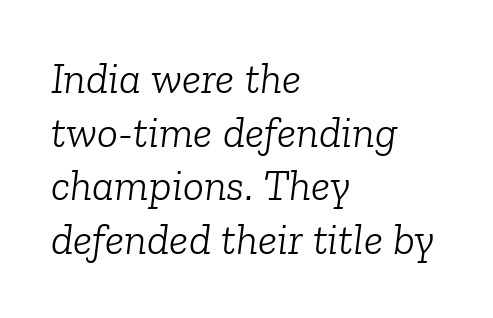
The image shows 44 px light serif type, italic (leaning right); set left-aligned, line spacing 1.22x, normal letter spacing, not underlined; low stroke contrast and a medium x-height.
